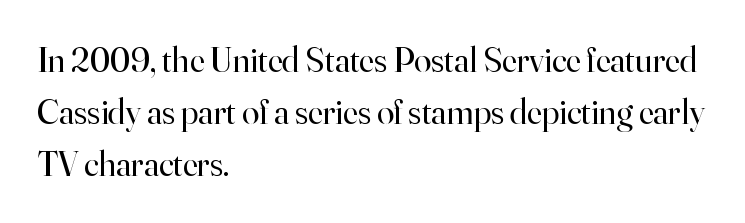
Horizontal bands of white between lines are of average thickness. Does the lettering tilt? It doesn't — this is upright. The compositor pushed each line to the left boundary. Is this a sans? No — the strokes have serifs.
